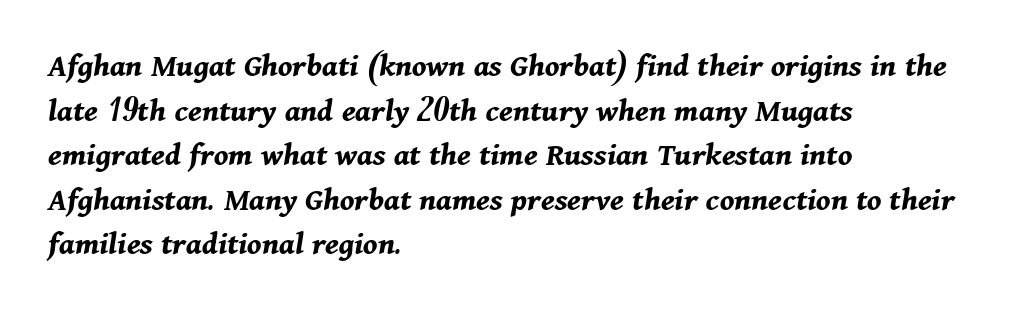
Q: Is the text bold? A: Yes.
Q: Is the text italic (slanted)? A: Yes, it leans right by about 11 degrees.
Q: Is the text underlined? A: No.
Q: How is the paragraph aligned? A: Left-aligned.
Q: Is the spacing between letters normal or unusually wide? A: Normal.
Q: Is the spacing between lines tight, normal or loose? A: Normal.
Q: Width (condensed, normal, or wide)? A: Normal.
Q: Stroke contrast? A: Medium.
Q: x-height? A: Medium.
Q: Monospaced? A: No.
